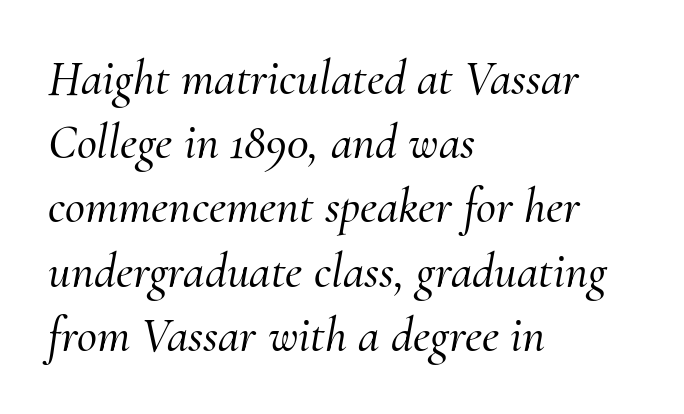
Q: Is the text italic (slanted)? A: Yes, it leans right by about 10 degrees.
Q: Is the typeface a serif or a sans-serif typeface? A: Serif.
Q: Is the text underlined? A: No.
Q: How is the paragraph aligned? A: Left-aligned.
Q: Is the spacing between letters normal or unusually wide? A: Normal.
Q: Is the spacing between lines tight, normal or loose? A: Normal.
Q: Width (condensed, normal, or wide)? A: Normal.
Q: Stroke contrast? A: Medium.
Q: x-height? A: Small.
Q: Monospaced? A: No.
